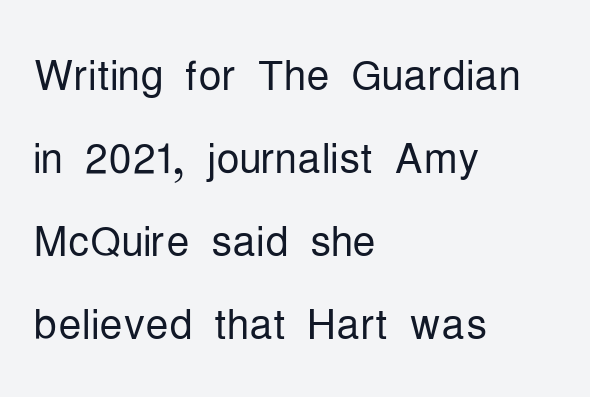
Note: no serifs on the glyphs. These lines are rendered in a variable-pitch font. Check under the words: just untouched page. Each word holds together tightly as a unit, with standard inter-letter gaps. This is the regular roman posture of the typeface. Unbolded letterforms with no extra heft.
